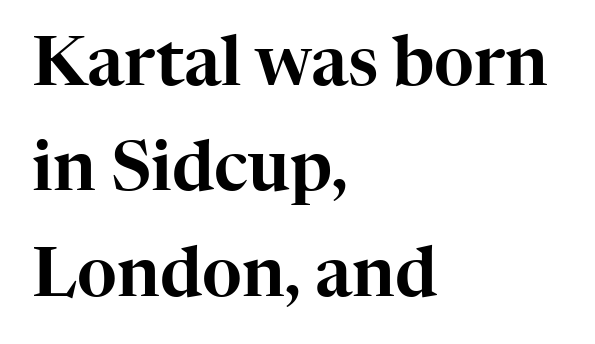
Q: Is the text italic (slanted)? A: No, it is upright.
Q: Is the typeface a serif or a sans-serif typeface? A: Serif.
Q: Is the text underlined? A: No.
Q: How is the paragraph aligned? A: Left-aligned.
Q: Is the spacing between letters normal or unusually wide? A: Normal.
Q: Is the spacing between lines tight, normal or loose? A: Normal.
Q: Width (condensed, normal, or wide)? A: Normal.
Q: Stroke contrast? A: High.
Q: x-height? A: Medium.
Q: Monospaced? A: No.
